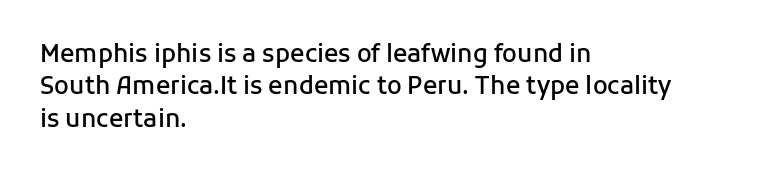
The image shows 24 px text type, upright; set left-aligned, normal line spacing (1.35x), normal letter spacing, not underlined.
